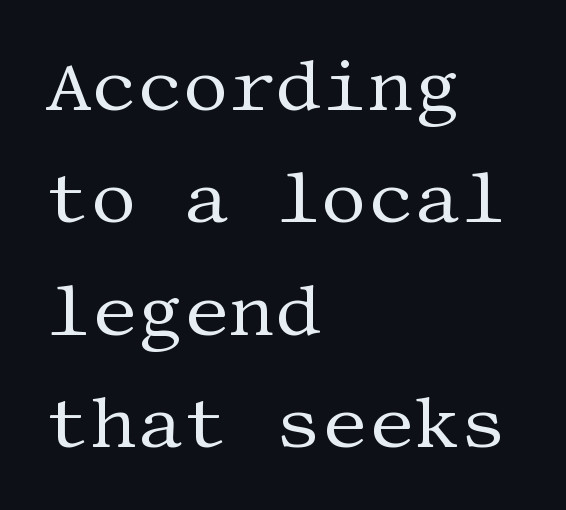
{"serif": "yes", "italic": "no", "bold": "no", "weight": "regular", "width": "normal", "stroke_contrast": "medium", "x_height": "large", "underline": "no", "align": "left", "line_spacing": "normal", "line_spacing_ratio": 1.56, "letter_spacing": "normal", "letter_spacing_em": 0.0, "glyph_px": 72}
